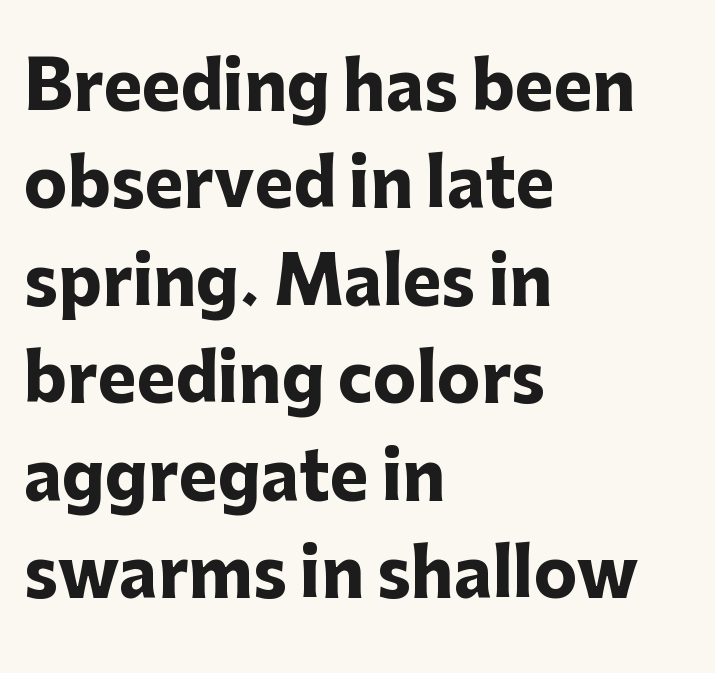
{"serif": "no", "italic": "no", "bold": "yes", "weight": "heavy", "width": "normal", "stroke_contrast": "low", "x_height": "medium", "monospaced": "no", "underline": "no", "align": "left", "line_spacing": "normal", "line_spacing_ratio": 1.5, "letter_spacing": "normal", "letter_spacing_em": 0.0, "glyph_px": 65}
